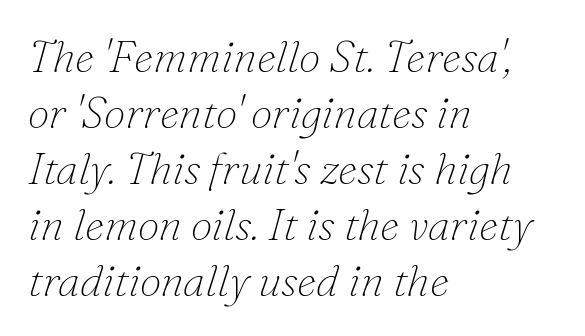
Classification — serif. Honestly, the letter spacing is just normal — you wouldn't notice it. Short and long lines alike share a common starting point at left. Note the varied advance widths — an 'i' is clearly narrower than an 'm'.
